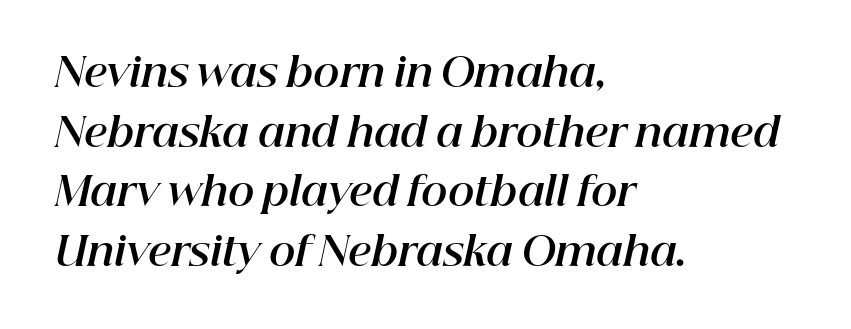
{"italic": "yes", "lean": "right", "slant_degrees": 12, "bold": "yes", "weight": "bold", "width": "normal", "stroke_contrast": "high", "x_height": "medium", "monospaced": "no", "underline": "no", "align": "left", "line_spacing": "normal", "line_spacing_ratio": 1.49, "letter_spacing": "normal", "letter_spacing_em": 0.0, "glyph_px": 40}
